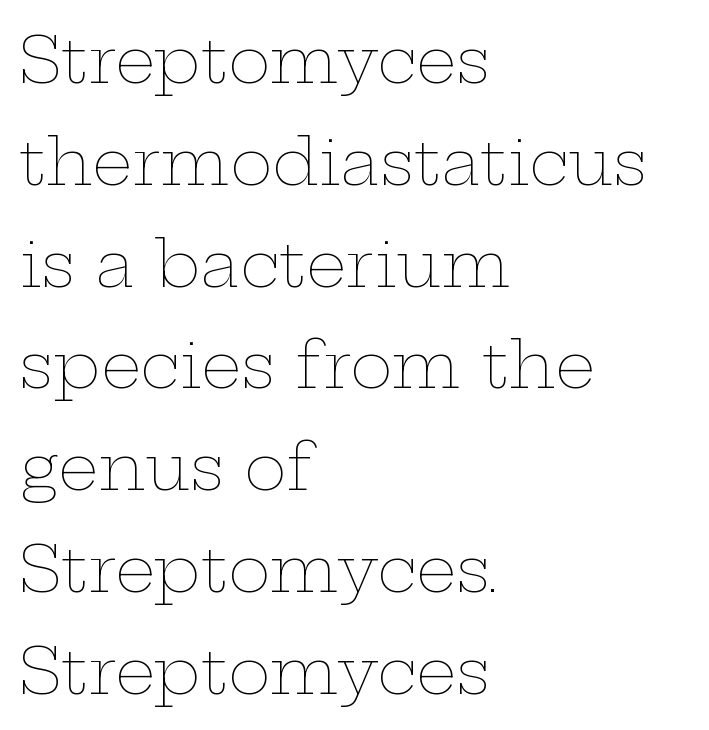
The image shows 64 px thin, wide type, upright; set left-aligned, normal line spacing (1.59x), normal letter spacing, not underlined; low stroke contrast and a medium x-height.
